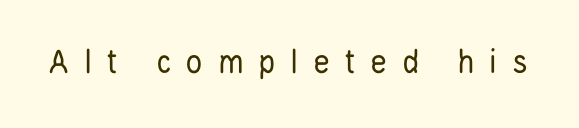
{"serif": "no", "italic": "no", "bold": "no", "weight": "regular", "width": "condensed", "stroke_contrast": "low", "x_height": "large", "monospaced": "no", "underline": "no", "letter_spacing": "wide", "letter_spacing_em": 0.4, "glyph_px": 36}
